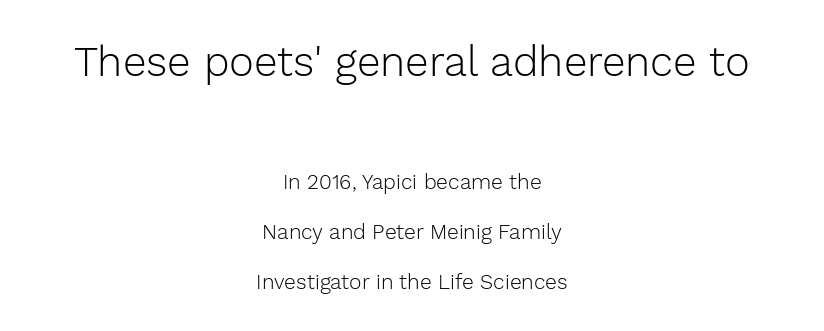
Q: Is the text bold? A: No.
Q: Is the text italic (slanted)? A: No, it is upright.
Q: Is the typeface a serif or a sans-serif typeface? A: Sans-serif.
Q: Is the text underlined? A: No.
Q: How is the paragraph aligned? A: Centered.
Q: Is the spacing between letters normal or unusually wide? A: Normal.
Q: Is the spacing between lines tight, normal or loose? A: Loose.
Q: Which block of text is set in a larger size, the first (top) or the second (bottom)? A: The first (top) one.
Q: Width (condensed, normal, or wide)? A: Normal.
Q: Stroke contrast? A: Low.
Q: x-height? A: Medium.
Q: Monospaced? A: No.
